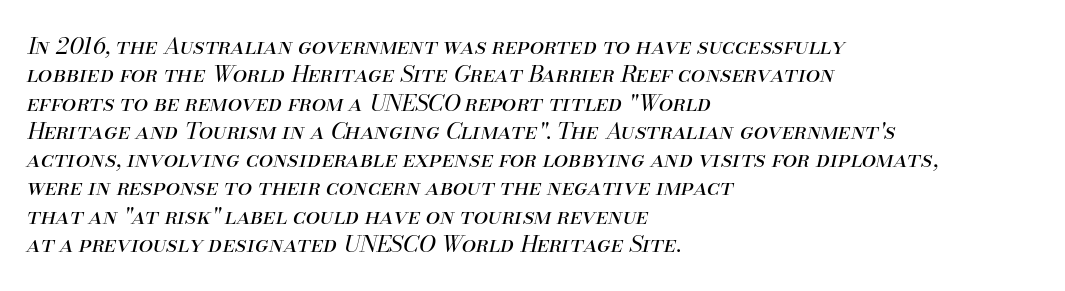
The image shows 23 px text type, italic (leaning right); set left-aligned, line spacing 1.23x, normal letter spacing, not underlined.
